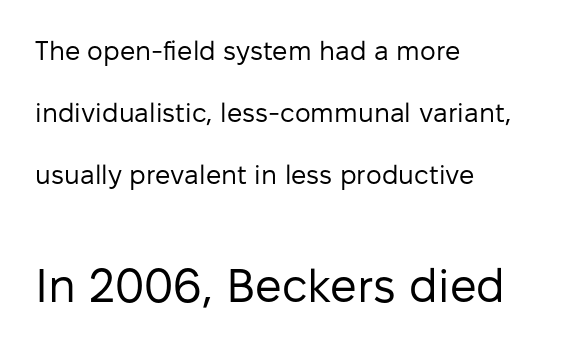
Q: Is the text bold? A: No.
Q: Is the text italic (slanted)? A: No, it is upright.
Q: Is the typeface a serif or a sans-serif typeface? A: Sans-serif.
Q: Is the text underlined? A: No.
Q: How is the paragraph aligned? A: Left-aligned.
Q: Is the spacing between letters normal or unusually wide? A: Normal.
Q: Is the spacing between lines tight, normal or loose? A: Loose.
Q: Which block of text is set in a larger size, the first (top) or the second (bottom)? A: The second (bottom) one.
Q: Width (condensed, normal, or wide)? A: Normal.
Q: Stroke contrast? A: Low.
Q: x-height? A: Medium.
Q: Monospaced? A: No.
